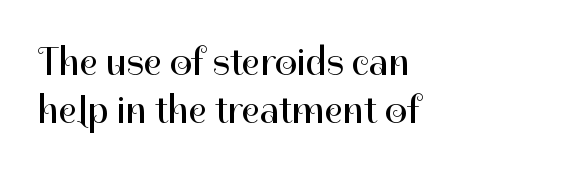
Q: Is the text bold? A: No.
Q: Is the text italic (slanted)? A: No, it is upright.
Q: Is the typeface a serif or a sans-serif typeface? A: Sans-serif.
Q: Is the text underlined? A: No.
Q: How is the paragraph aligned? A: Left-aligned.
Q: Is the spacing between letters normal or unusually wide? A: Normal.
Q: Width (condensed, normal, or wide)? A: Normal.
Q: Stroke contrast? A: High.
Q: x-height? A: Medium.
Q: Monospaced? A: No.
